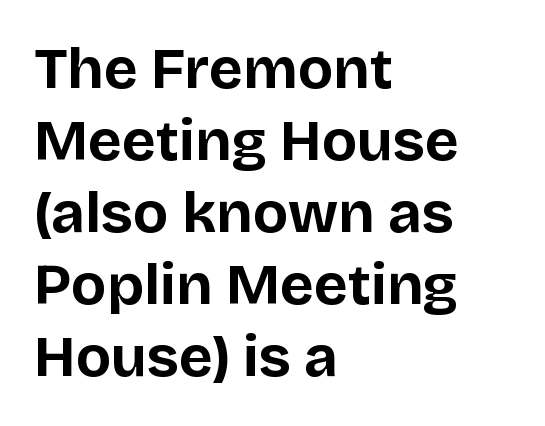
The image shows 58 px bold sans-serif type, upright; set left-aligned, line spacing 1.24x, normal letter spacing, not underlined; low stroke contrast and a large x-height.
